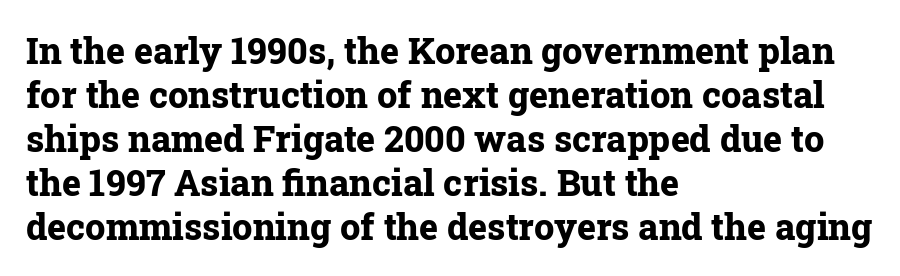
The image shows 36 px bold serif type, upright; set left-aligned, line spacing 1.22x, normal letter spacing, not underlined; low stroke contrast and a medium x-height.
